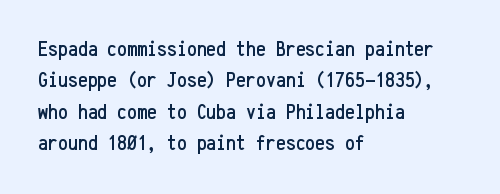
Q: Is the text italic (slanted)? A: No, it is upright.
Q: Is the text underlined? A: No.
Q: How is the paragraph aligned? A: Left-aligned.
Q: Is the spacing between letters normal or unusually wide? A: Normal.
Q: Is the spacing between lines tight, normal or loose? A: Normal.
